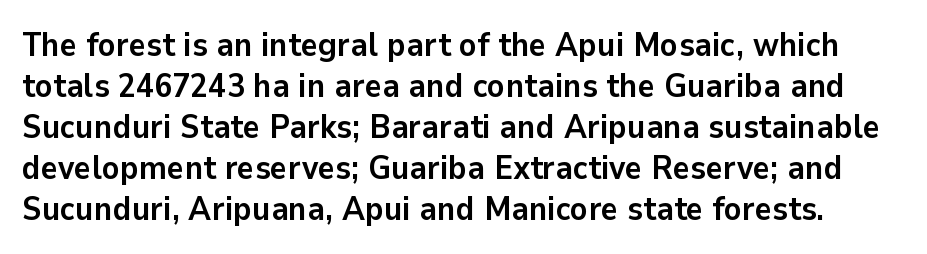
The image shows 33 px semibold sans-serif type, upright; set line spacing 1.24x, normal letter spacing, not underlined; low stroke contrast and a medium x-height.
